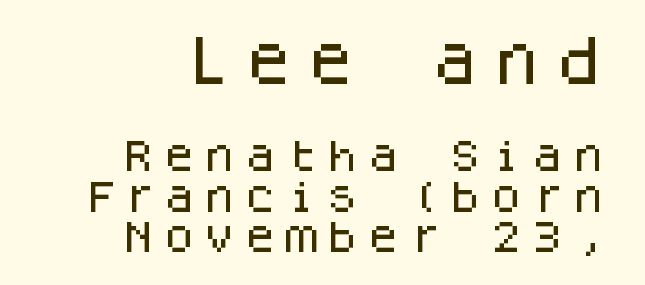
{"serif": "no", "italic": "no", "width": "normal", "stroke_contrast": "low", "x_height": "large", "monospaced": "yes", "underline": "no", "line_spacing": "tight", "line_spacing_ratio": 1.15, "larger_block": "first", "size_ratio": 1.51, "glyph_px": 53}
